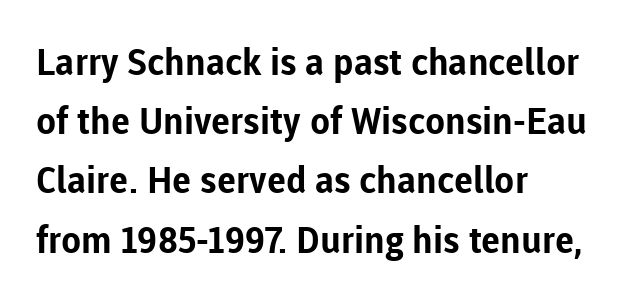
{"serif": "no", "italic": "no", "bold": "yes", "weight": "bold", "width": "normal", "stroke_contrast": "low", "x_height": "medium", "monospaced": "no", "underline": "no", "align": "left", "line_spacing": "normal", "line_spacing_ratio": 1.6, "letter_spacing": "normal", "letter_spacing_em": 0.0, "glyph_px": 37}
